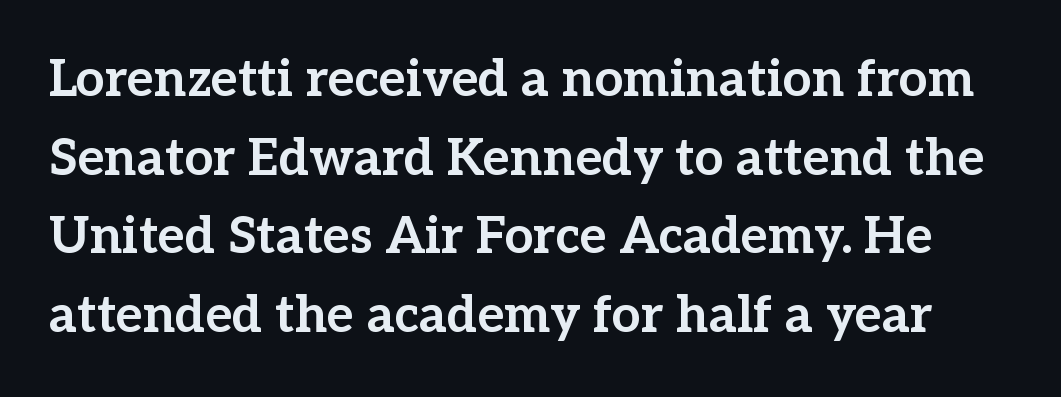
The image shows 51 px bold serif type, upright; set normal line spacing (1.54x), normal letter spacing, not underlined; low stroke contrast and a medium x-height.
